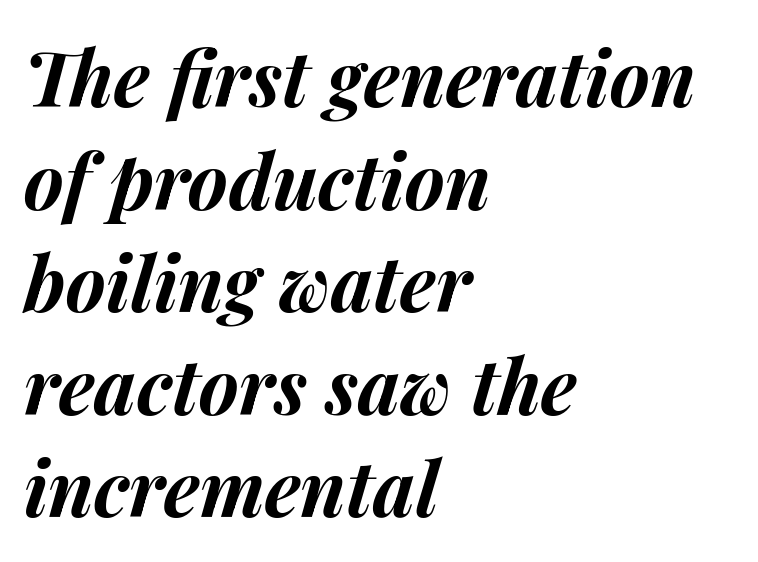
The image shows 76 px bold type, italic (leaning right); set left-aligned, normal line spacing (1.35x), normal letter spacing, not underlined; medium stroke contrast and a medium x-height.
